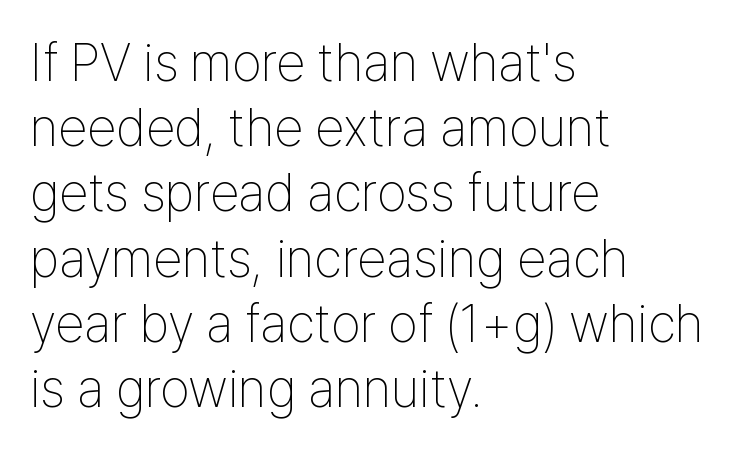
The image shows 53 px thin, condensed sans-serif type, upright; set left-aligned, line spacing 1.23x, normal letter spacing, not underlined; low stroke contrast and a medium x-height.
